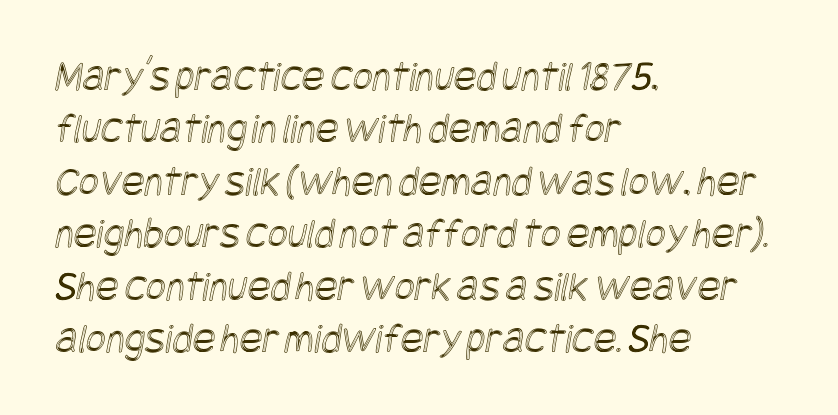
The image shows 43 px condensed type; set left-aligned, line spacing 1.22x, normal letter spacing, not underlined; a large x-height.
